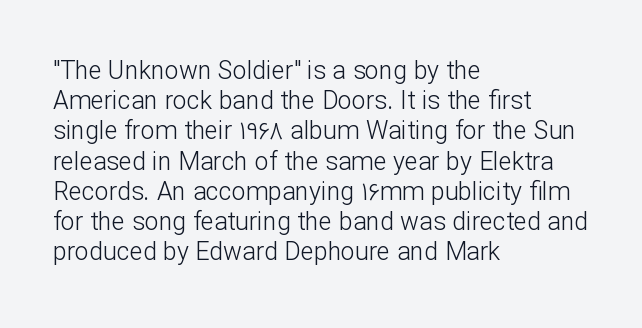
The image shows 25 px text type, upright; set left-aligned, line spacing 1.21x, normal letter spacing, not underlined.
